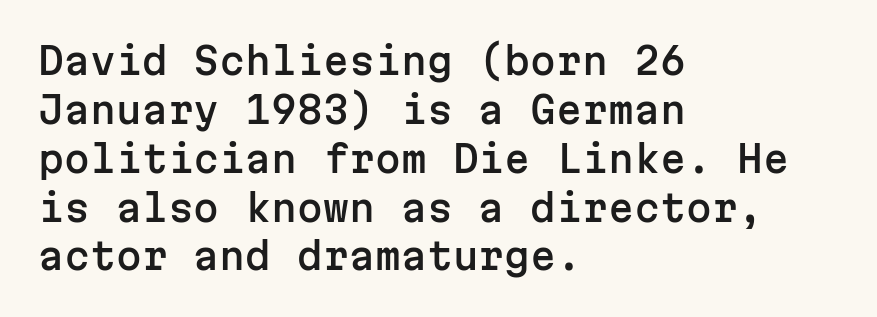
Q: Is the text italic (slanted)? A: No, it is upright.
Q: Is the typeface a serif or a sans-serif typeface? A: Sans-serif.
Q: Is the text underlined? A: No.
Q: How is the paragraph aligned? A: Left-aligned.
Q: Is the spacing between letters normal or unusually wide? A: Normal.
Q: Is the spacing between lines tight, normal or loose? A: Normal.
Q: Width (condensed, normal, or wide)? A: Normal.
Q: Stroke contrast? A: Low.
Q: x-height? A: Medium.
Q: Monospaced? A: Yes.
